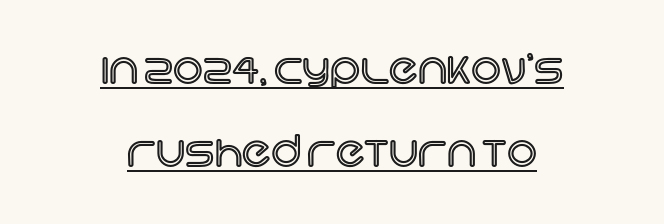
Q: Is the text italic (slanted)? A: No, it is upright.
Q: Is the text underlined? A: Yes.
Q: How is the paragraph aligned? A: Centered.
Q: Is the spacing between letters normal or unusually wide? A: Normal.
Q: Is the spacing between lines tight, normal or loose? A: Loose.
Q: Width (condensed, normal, or wide)? A: Normal.
Q: x-height? A: Large.
Q: Monospaced? A: No.
